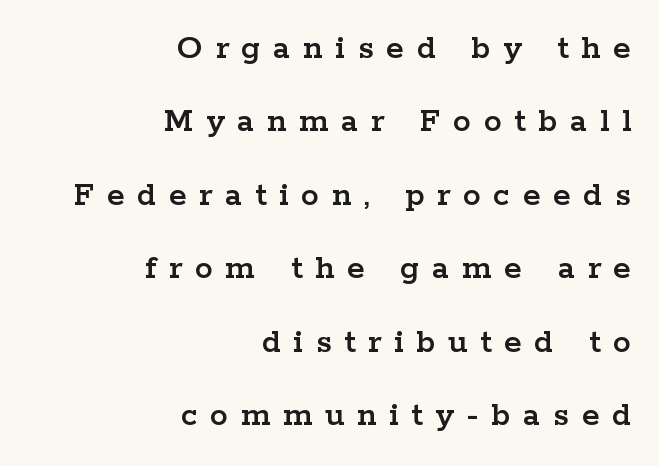
Q: Is the text italic (slanted)? A: No, it is upright.
Q: Is the typeface a serif or a sans-serif typeface? A: Serif.
Q: Is the text underlined? A: No.
Q: How is the paragraph aligned? A: Right-aligned.
Q: Is the spacing between letters normal or unusually wide? A: Unusually wide.
Q: Is the spacing between lines tight, normal or loose? A: Loose.
Q: Width (condensed, normal, or wide)? A: Wide.
Q: Stroke contrast? A: Low.
Q: x-height? A: Medium.
Q: Monospaced? A: No.
